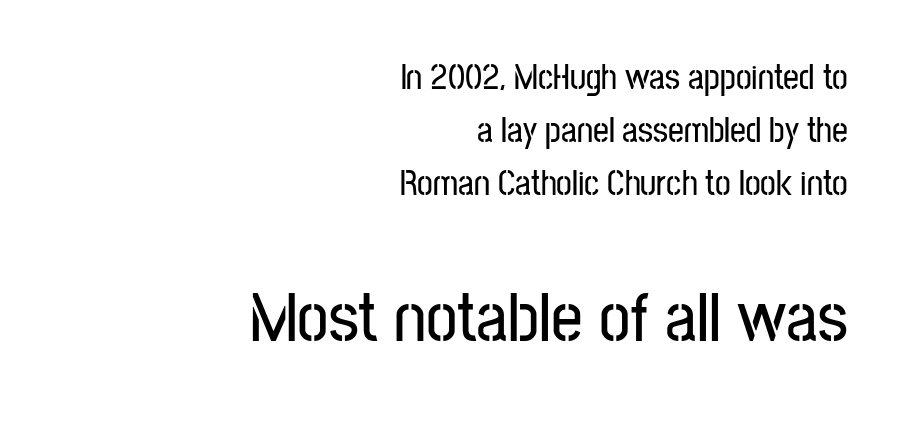
The image shows 70 px condensed sans-serif type, upright; set right-aligned, normal line spacing (1.52x), normal letter spacing, not underlined; the second (bottom) block is 2.0x larger; low stroke contrast and a medium x-height.
